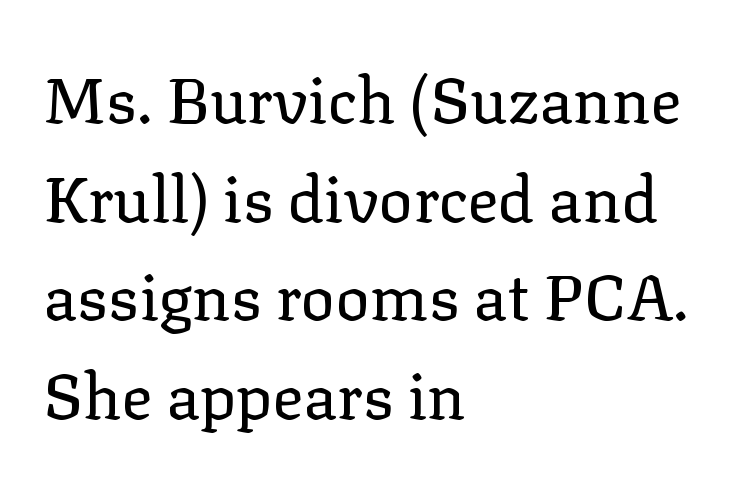
Q: Is the text bold? A: No.
Q: Is the text italic (slanted)? A: No, it is upright.
Q: Is the typeface a serif or a sans-serif typeface? A: Serif.
Q: Is the text underlined? A: No.
Q: How is the paragraph aligned? A: Left-aligned.
Q: Is the spacing between letters normal or unusually wide? A: Normal.
Q: Is the spacing between lines tight, normal or loose? A: Normal.
Q: Width (condensed, normal, or wide)? A: Normal.
Q: Stroke contrast? A: Low.
Q: x-height? A: Medium.
Q: Monospaced? A: No.
